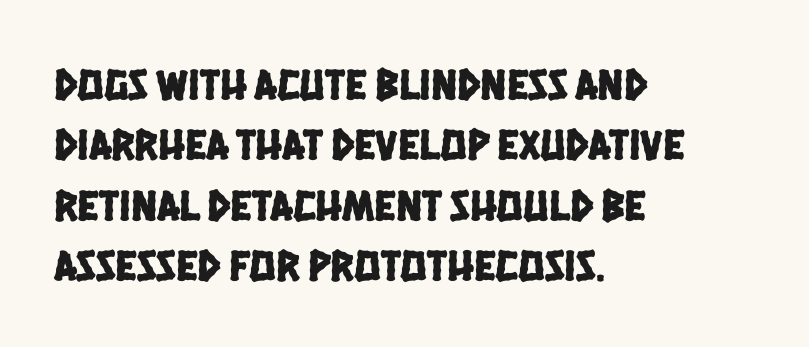
The image shows 44 px condensed sans-serif type; set left-aligned, normal line spacing (1.37x), normal letter spacing, not underlined; low stroke contrast and a large x-height.
